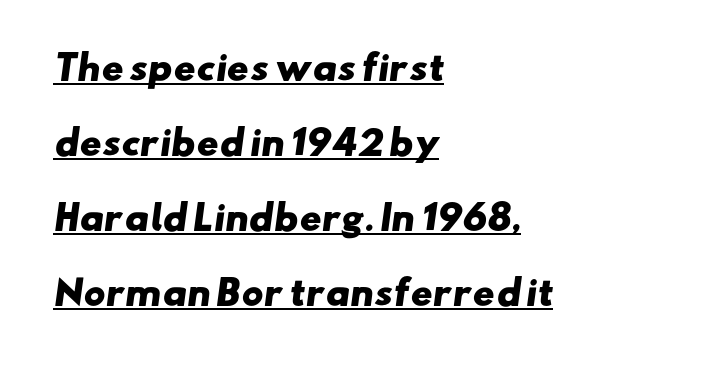
{"serif": "no", "bold": "yes", "weight": "heavy", "width": "wide", "stroke_contrast": "low", "x_height": "small", "monospaced": "no", "underline": "yes", "align": "left", "line_spacing": "loose", "line_spacing_ratio": 2.27, "letter_spacing": "normal", "letter_spacing_em": 0.0, "glyph_px": 33}
